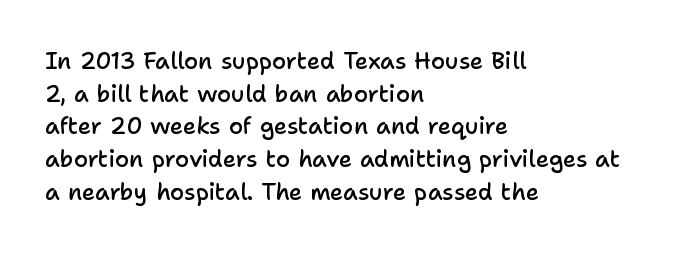
{"italic": "no", "bold": "semi", "underline": "no", "align": "left", "line_spacing": "normal", "line_spacing_ratio": 1.42, "letter_spacing": "normal", "letter_spacing_em": 0.0, "glyph_px": 23}
